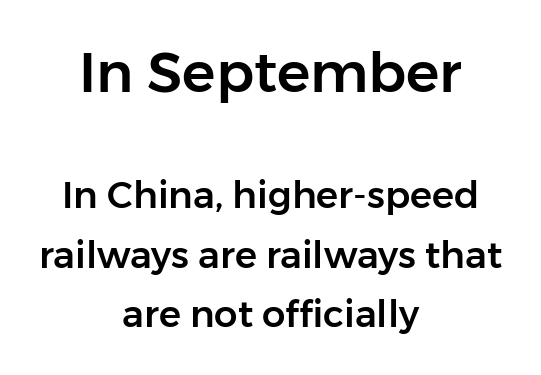
The image shows 56 px sans-serif type, upright; set centered, normal line spacing (1.61x), normal letter spacing, not underlined; the first (top) block is 1.51x larger; low stroke contrast and a medium x-height.
